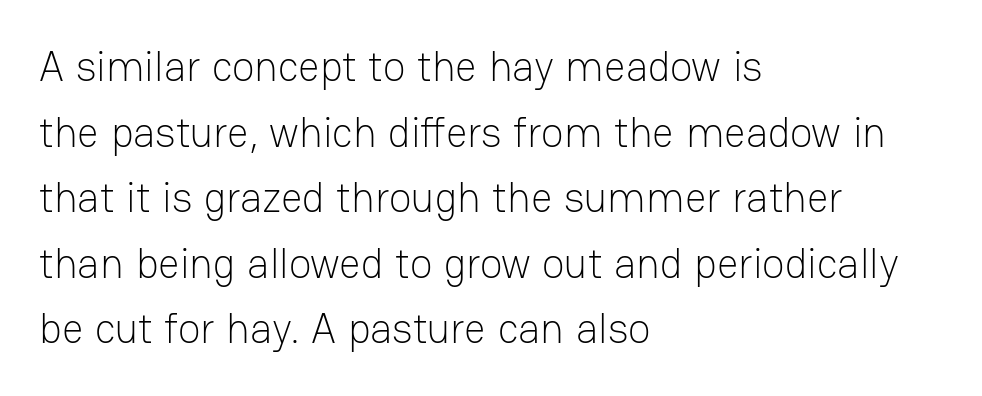
Short note: letters normally spaced. Is there any slant? The stems are plumb. Which margin do the lines hug? The left one — the right edge is uneven. The font is comparable to plain body text, perhaps lighter.
